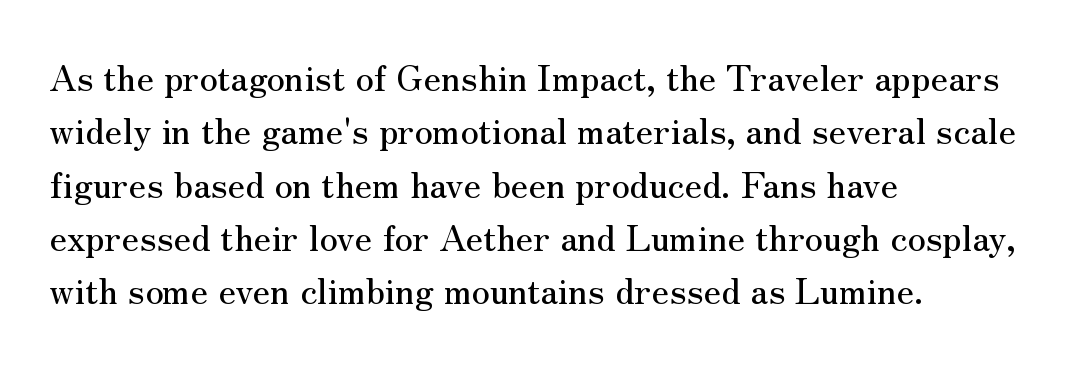
The image shows 36 px serif type, upright; set left-aligned, normal line spacing (1.48x), normal letter spacing, not underlined; medium stroke contrast and a small x-height.
